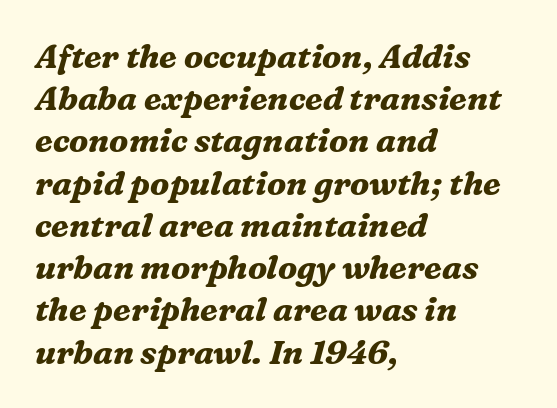
{"serif": "yes", "italic": "yes", "lean": "right", "slant_degrees": 16, "bold": "yes", "weight": "bold", "width": "normal", "stroke_contrast": "medium", "x_height": "medium", "monospaced": "no", "underline": "no", "align": "left", "line_spacing": "normal", "line_spacing_ratio": 1.28, "letter_spacing": "normal", "letter_spacing_em": 0.0, "glyph_px": 33}
